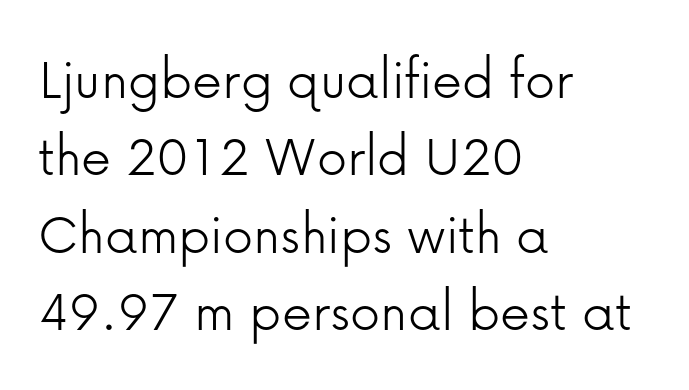
Q: Is the text bold? A: No.
Q: Is the text italic (slanted)? A: No, it is upright.
Q: Is the typeface a serif or a sans-serif typeface? A: Sans-serif.
Q: Is the text underlined? A: No.
Q: How is the paragraph aligned? A: Left-aligned.
Q: Is the spacing between letters normal or unusually wide? A: Normal.
Q: Is the spacing between lines tight, normal or loose? A: Normal.
Q: Width (condensed, normal, or wide)? A: Normal.
Q: Stroke contrast? A: Low.
Q: x-height? A: Medium.
Q: Monospaced? A: No.
